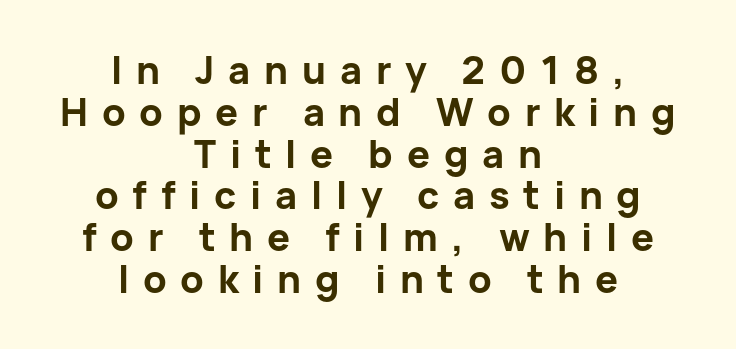
Tracking here is generous; glyphs stand well apart from one another. Weight check: bold — yes, fully. Horizontal bands of white between lines are thin slivers. Check under the words: just untouched page. Leftover space on each line is divided equally before and after the words. The letters stand upright; this is a roman face.
